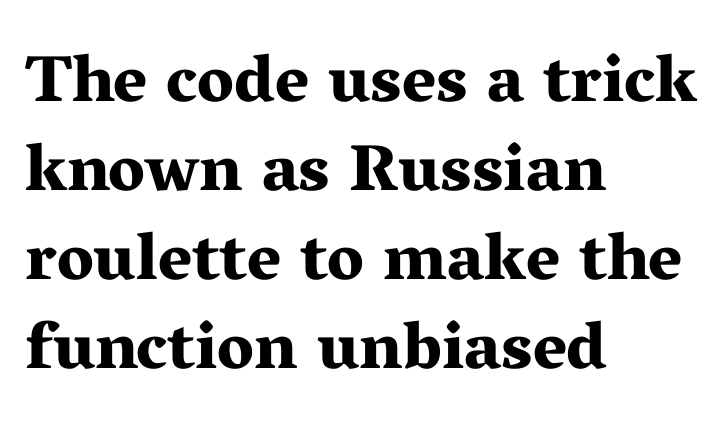
Q: Is the text bold? A: Yes.
Q: Is the text italic (slanted)? A: No, it is upright.
Q: Is the typeface a serif or a sans-serif typeface? A: Serif.
Q: Is the text underlined? A: No.
Q: How is the paragraph aligned? A: Left-aligned.
Q: Is the spacing between letters normal or unusually wide? A: Normal.
Q: Is the spacing between lines tight, normal or loose? A: Normal.
Q: Width (condensed, normal, or wide)? A: Wide.
Q: Stroke contrast? A: Medium.
Q: x-height? A: Medium.
Q: Monospaced? A: No.
